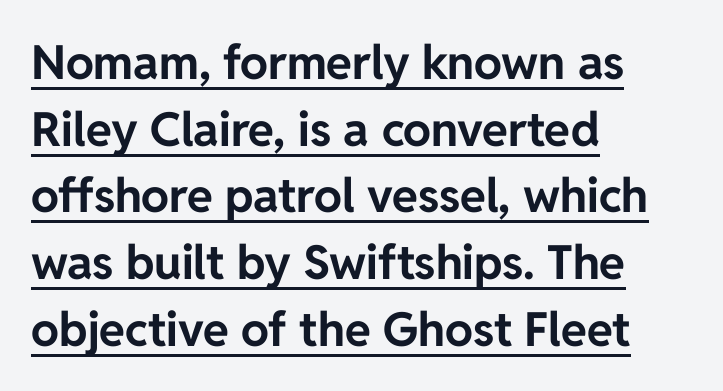
Q: Is the text bold? A: Yes.
Q: Is the text italic (slanted)? A: No, it is upright.
Q: Is the typeface a serif or a sans-serif typeface? A: Sans-serif.
Q: Is the text underlined? A: Yes.
Q: How is the paragraph aligned? A: Left-aligned.
Q: Is the spacing between letters normal or unusually wide? A: Normal.
Q: Is the spacing between lines tight, normal or loose? A: Normal.
Q: Width (condensed, normal, or wide)? A: Normal.
Q: Stroke contrast? A: Low.
Q: x-height? A: Medium.
Q: Monospaced? A: No.
